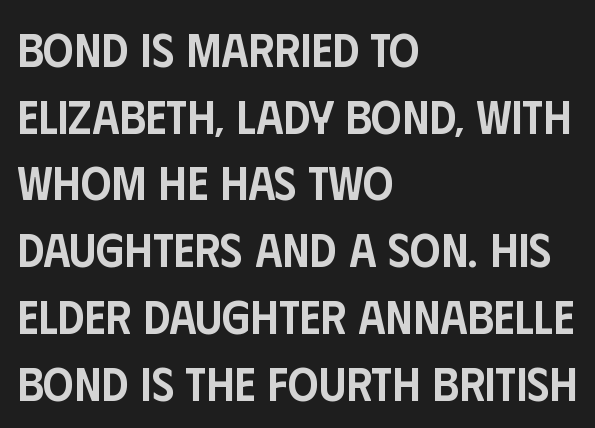
{"serif": "no", "italic": "no", "bold": "semi", "weight": "semibold", "width": "condensed", "stroke_contrast": "low", "x_height": "large", "monospaced": "no", "underline": "no", "align": "left", "line_spacing": "normal", "line_spacing_ratio": 1.39, "letter_spacing": "normal", "letter_spacing_em": 0.0, "glyph_px": 48}
